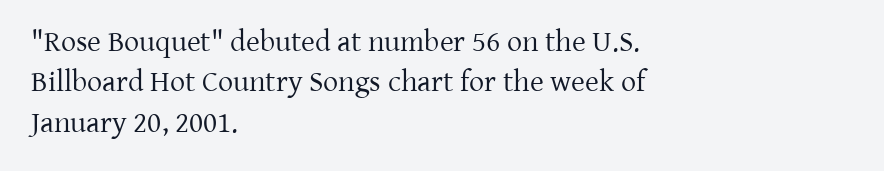
The image shows 30 px regular-weight serif type, upright; set left-aligned, normal line spacing (1.35x), normal letter spacing, not underlined; low stroke contrast and a medium x-height.
